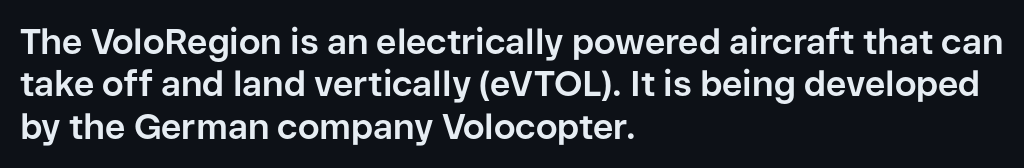
Q: Is the text bold? A: Yes.
Q: Is the text italic (slanted)? A: No, it is upright.
Q: Is the typeface a serif or a sans-serif typeface? A: Sans-serif.
Q: Is the text underlined? A: No.
Q: How is the paragraph aligned? A: Left-aligned.
Q: Is the spacing between letters normal or unusually wide? A: Normal.
Q: Width (condensed, normal, or wide)? A: Normal.
Q: Stroke contrast? A: Low.
Q: x-height? A: Medium.
Q: Monospaced? A: No.
